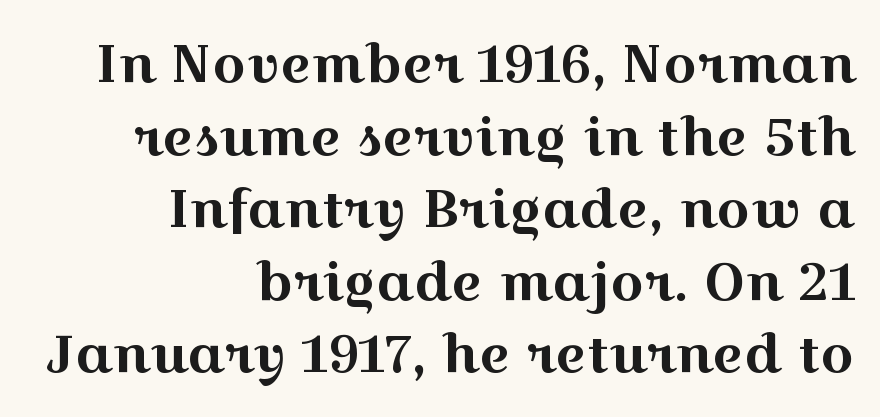
This block has exactly the height ordinary leading produces. If you drew a ruler down the right edge, every line would touch it. The string is rendered with underlining switched off. Character widths vary here, with narrow letters taking less room than wide ones. The designer went with a serif here, giving each stem small feet. No italicization has been applied; the sample stays upright.
